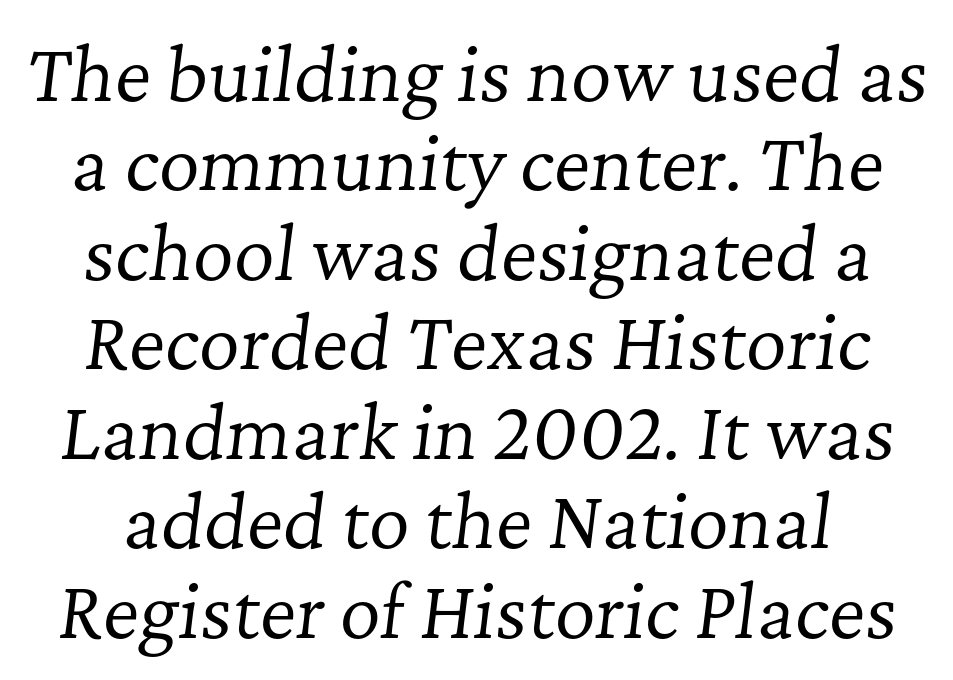
Rows of type keep a routine distance in the vertical direction. The letters carry serifs — small finishing strokes at the ends of their stems. This is oblique type, the kind used for emphasis or titles. Do the characters align in a grid? No, the font is proportional. The tracking reads as untouched default to a designer's eye. Weight class: somewhere from thin through regular.
